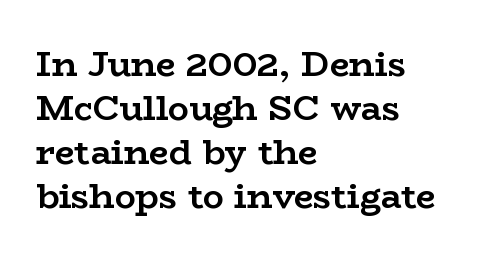
The image shows 35 px semibold, wide serif type, upright; set left-aligned, normal line spacing (1.26x), normal letter spacing, not underlined; low stroke contrast and a medium x-height.
